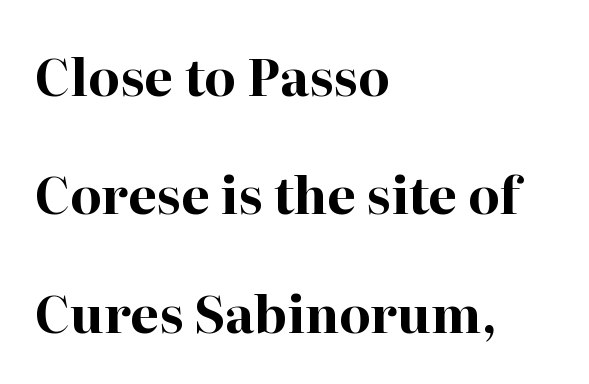
Q: Is the text bold? A: Yes.
Q: Is the text italic (slanted)? A: No, it is upright.
Q: Is the typeface a serif or a sans-serif typeface? A: Serif.
Q: Is the text underlined? A: No.
Q: How is the paragraph aligned? A: Left-aligned.
Q: Is the spacing between letters normal or unusually wide? A: Normal.
Q: Is the spacing between lines tight, normal or loose? A: Loose.
Q: Width (condensed, normal, or wide)? A: Normal.
Q: Stroke contrast? A: High.
Q: x-height? A: Medium.
Q: Monospaced? A: No.
